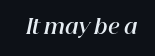
Underline: absent. Strokes here are thick enough to call this a true bold. The face used here is rendered with its standard letterfit. The axis of the letterforms is tilted away from vertical.
